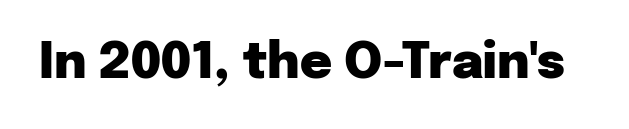
Think of a printed novel: that variable character pitch is what you see here. Has an underline been added? It has not. These lines keep a tight, regular rhythm from letter to letter. In terms of weight, the rendering is a true, heavy bold. Posture: vertical.
